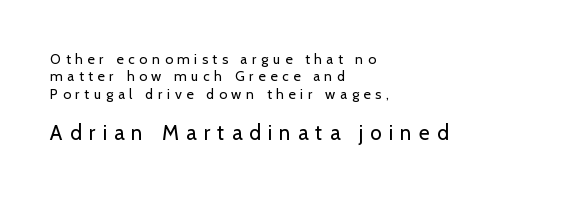
Posture: straight, roman, zero tilt. Check the space under the baseline: it is left empty. Spacing between characters has been opened up far beyond the box default. Notice how descenders clear the ascenders below comfortably — that's standard leading. Visually, the bottom section dominates because its glyphs are scaled up.
